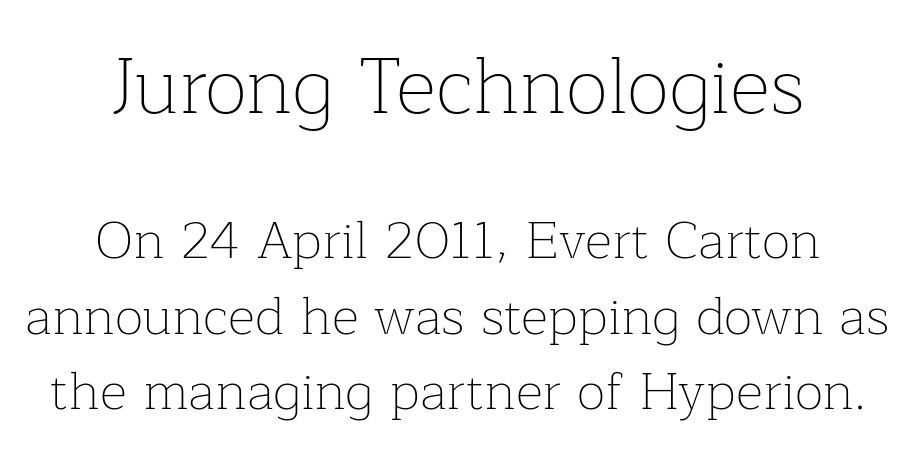
{"serif": "yes", "italic": "no", "bold": "no", "weight": "thin", "width": "normal", "stroke_contrast": "low", "x_height": "medium", "monospaced": "no", "underline": "no", "align": "center", "line_spacing": "normal", "line_spacing_ratio": 1.42, "letter_spacing": "normal", "letter_spacing_em": 0.0, "larger_block": "first", "size_ratio": 1.49, "glyph_px": 79}
